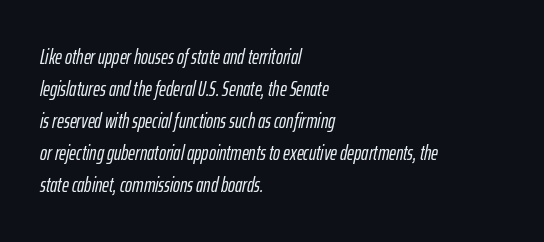
{"italic": "yes", "lean": "right", "slant_degrees": 12, "underline": "no", "align": "left", "line_spacing": "normal", "line_spacing_ratio": 1.52, "letter_spacing": "normal", "letter_spacing_em": 0.0, "glyph_px": 21}
